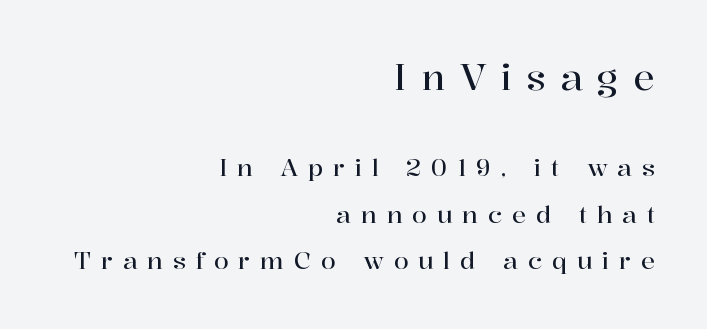
Compared with a flush-left layout, this one pins lines to the opposite, right side. Students, observe: this is what heavily led, spacious text looks like. Unmarked baselines from the first word to the last. The initial chunk of copy outweighs the following chunk in type size.
